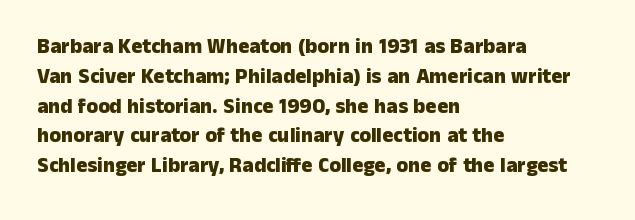
The image shows 21 px bold type, upright; set left-aligned, normal line spacing (1.42x), normal letter spacing, not underlined.
